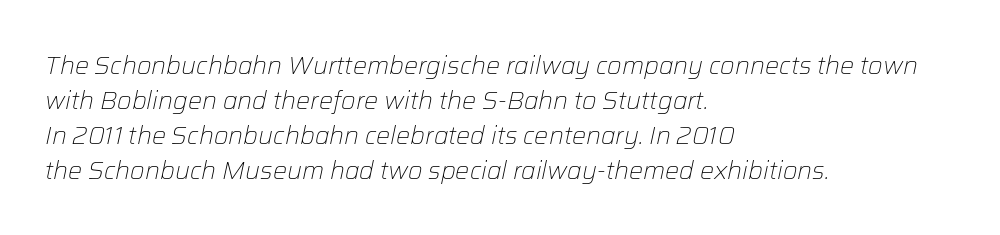
The image shows 25 px text type, italic (leaning right); set left-aligned, normal line spacing (1.4x), normal letter spacing, not underlined.
